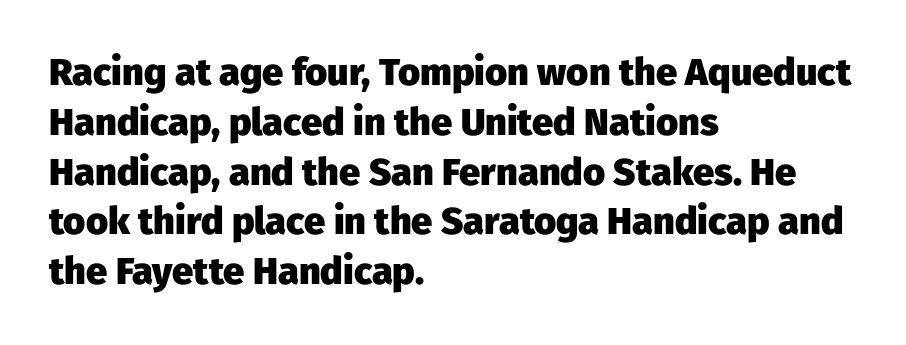
The image shows 38 px heavy sans-serif type, upright; set left-aligned, normal line spacing (1.31x), normal letter spacing, not underlined; low stroke contrast and a medium x-height.
